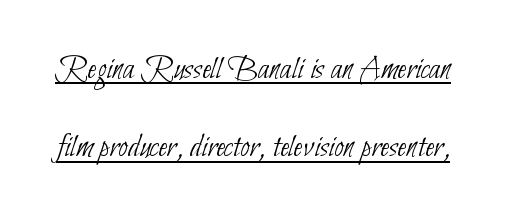
These characters rest on top of a visible drawn line. This rendering leaves character spacing at its baseline value. Spacing verdict: proportional, widths tailored to each character. Think standard paragraph weight, or any step lighter than that. Letterform terminals end flat and unadorned throughout the passage. Students, observe: this is what heavily led, spacious text looks like.
